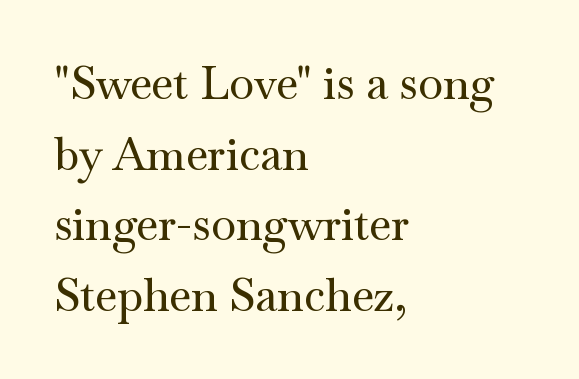
The image shows 45 px wide serif type, upright; set left-aligned, normal line spacing (1.57x), normal letter spacing, not underlined; medium stroke contrast and a small x-height.
